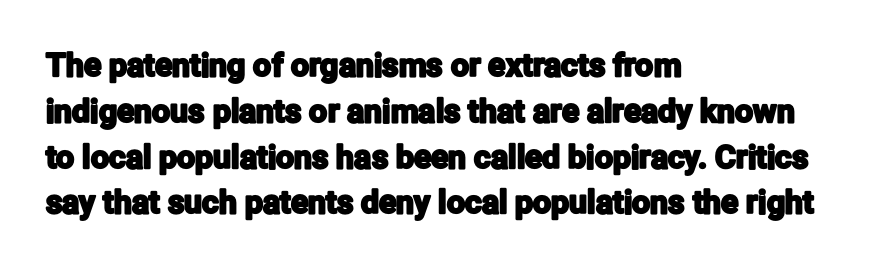
The image shows 32 px condensed sans-serif type, upright; set left-aligned, normal line spacing (1.43x), normal letter spacing, not underlined; low stroke contrast and a medium x-height.
